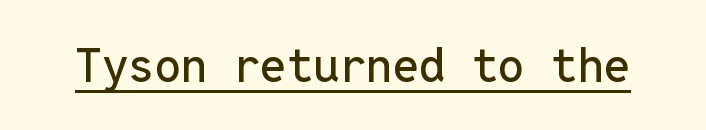
The lettering is marked with a stroke running underneath it. Each letter, wide or thin by design, is forced into the same width here. A typesetter would label this face a sans. Here the glyphs are tracked normally, forming tight word shapes.
